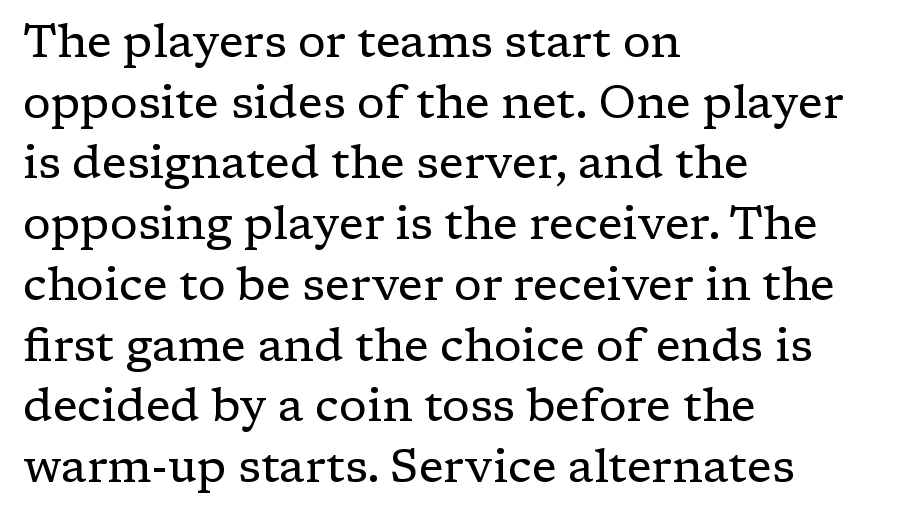
{"serif": "yes", "italic": "no", "bold": "no", "weight": "regular", "width": "normal", "stroke_contrast": "low", "x_height": "medium", "monospaced": "no", "underline": "no", "align": "left", "line_spacing": "normal", "line_spacing_ratio": 1.32, "letter_spacing": "normal", "letter_spacing_em": 0.0, "glyph_px": 46}
